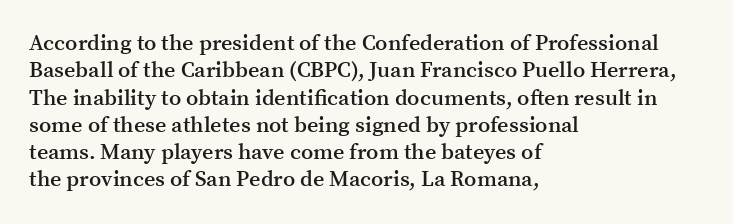
The image shows 22 px text type, upright; set left-aligned, line spacing 1.24x, normal letter spacing, not underlined.
